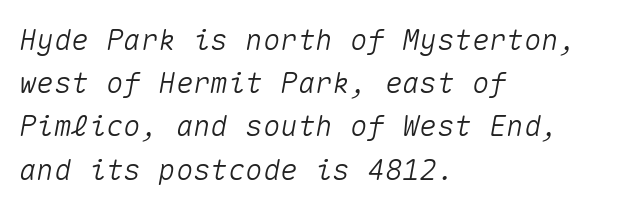
Where is the straight margin? On the left. The lines sit at an ordinary, default distance from one another. Each letter, wide or thin by design, is forced into the same width here. Compared with ordinary roman type, these characters are visibly tilted. Honestly, the letter spacing is just normal — you wouldn't notice it. Check under the words: just untouched page.
